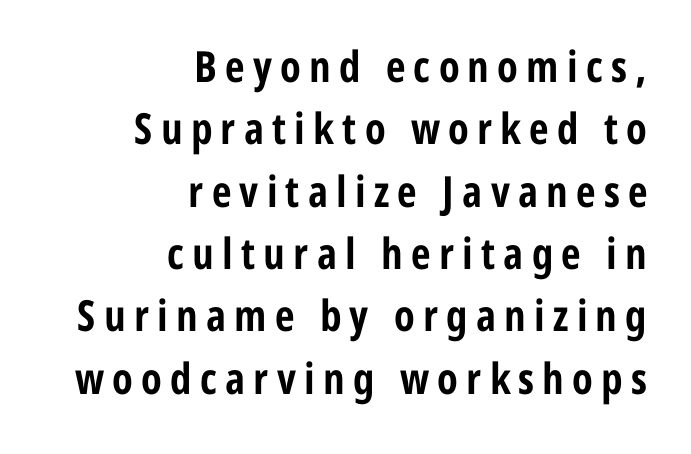
Rendered with straight, roman letterforms. Alignment: flush right. The foot of each line stays bare and open. Think of a printed novel: that variable character pitch is what you see here.
